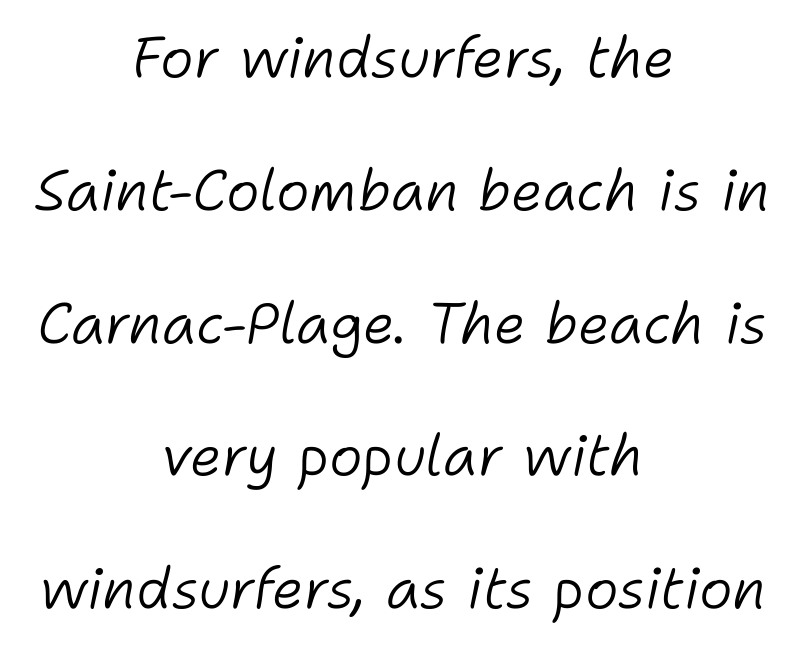
Q: Is the text bold? A: No.
Q: Is the text italic (slanted)? A: Yes, it leans right by about 11 degrees.
Q: Is the text underlined? A: No.
Q: How is the paragraph aligned? A: Centered.
Q: Is the spacing between letters normal or unusually wide? A: Normal.
Q: Is the spacing between lines tight, normal or loose? A: Loose.
Q: Width (condensed, normal, or wide)? A: Normal.
Q: Stroke contrast? A: Low.
Q: x-height? A: Medium.
Q: Monospaced? A: No.
